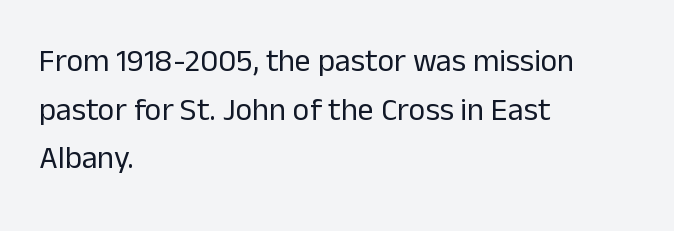
Grotesque or geometric, the face here clearly has no serifs. This is the regular roman posture of the typeface. Tracking value appears to be zero — textbook default spacing. The block of text has a typical density, with ordinary space between rows. The rendering uses natural spacing where letterforms have individual widths. Has an underline been added? It has not.
